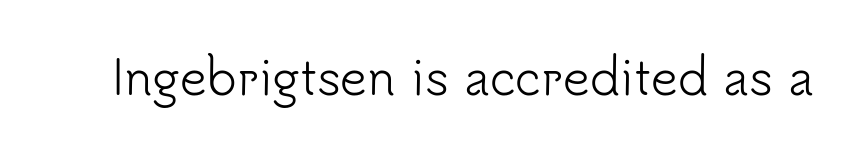
The type family on display is of the sans-serif kind. Bold? No — there's no thickening of the strokes. Spacing verdict: proportional, widths tailored to each character. Only glyphs here, with clear space below each row. The axis of the letterforms is exactly vertical. In terms of letterspacing, this is plain default setting.
